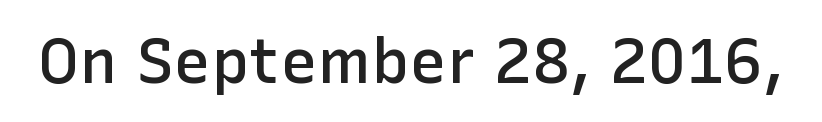
Q: Is the text bold? A: Semi-bold.
Q: Is the text italic (slanted)? A: No, it is upright.
Q: Is the typeface a serif or a sans-serif typeface? A: Sans-serif.
Q: Is the text underlined? A: No.
Q: Is the spacing between letters normal or unusually wide? A: Normal.
Q: Width (condensed, normal, or wide)? A: Normal.
Q: Stroke contrast? A: Low.
Q: x-height? A: Medium.
Q: Monospaced? A: No.
